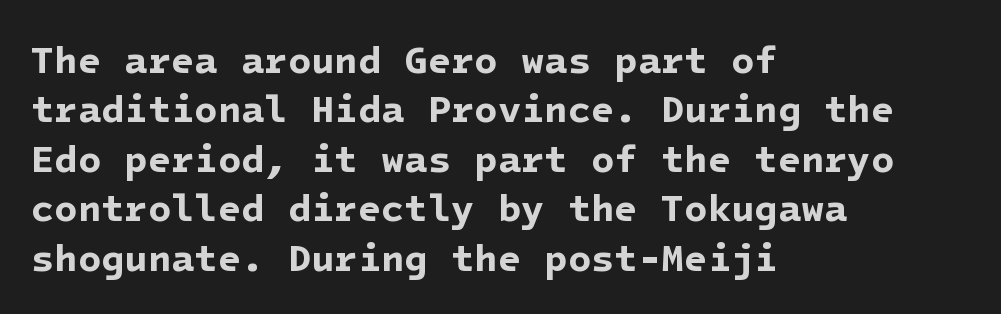
Q: Is the text bold? A: Yes.
Q: Is the typeface a serif or a sans-serif typeface? A: Sans-serif.
Q: Is the text underlined? A: No.
Q: How is the paragraph aligned? A: Left-aligned.
Q: Is the spacing between letters normal or unusually wide? A: Normal.
Q: Is the spacing between lines tight, normal or loose? A: Normal.
Q: Width (condensed, normal, or wide)? A: Normal.
Q: Stroke contrast? A: Low.
Q: x-height? A: Medium.
